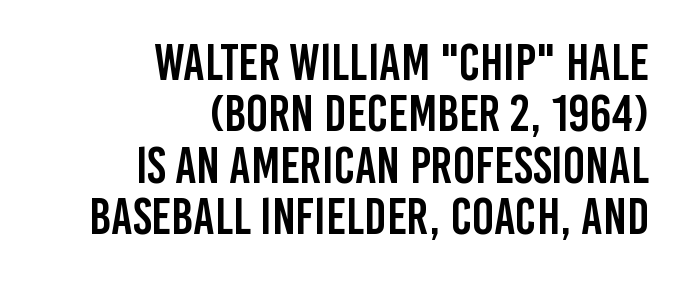
{"serif": "no", "italic": "no", "width": "condensed", "stroke_contrast": "low", "x_height": "large", "monospaced": "no", "underline": "no", "align": "right", "line_spacing": "tight", "line_spacing_ratio": 0.99, "letter_spacing": "normal", "letter_spacing_em": 0.0, "glyph_px": 52}
